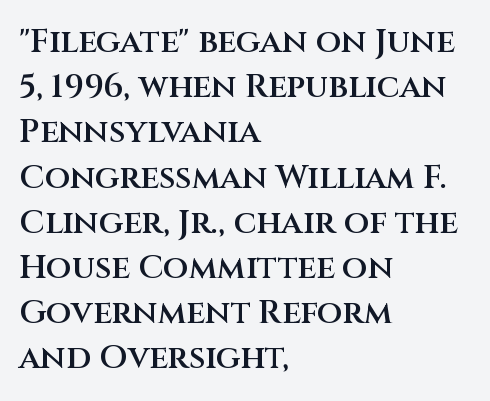
Q: Is the text bold? A: Semi-bold.
Q: Is the text italic (slanted)? A: No, it is upright.
Q: Is the typeface a serif or a sans-serif typeface? A: Sans-serif.
Q: Is the text underlined? A: No.
Q: How is the paragraph aligned? A: Left-aligned.
Q: Is the spacing between letters normal or unusually wide? A: Normal.
Q: Is the spacing between lines tight, normal or loose? A: Normal.
Q: Width (condensed, normal, or wide)? A: Normal.
Q: Stroke contrast? A: Medium.
Q: x-height? A: Large.
Q: Monospaced? A: No.
